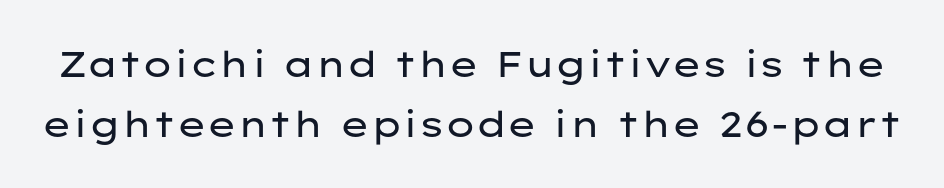
Q: Is the text bold? A: No.
Q: Is the text italic (slanted)? A: No, it is upright.
Q: Is the typeface a serif or a sans-serif typeface? A: Sans-serif.
Q: Is the text underlined? A: No.
Q: Is the spacing between letters normal or unusually wide? A: Normal.
Q: Is the spacing between lines tight, normal or loose? A: Normal.
Q: Width (condensed, normal, or wide)? A: Wide.
Q: Stroke contrast? A: Low.
Q: x-height? A: Medium.
Q: Monospaced? A: No.
